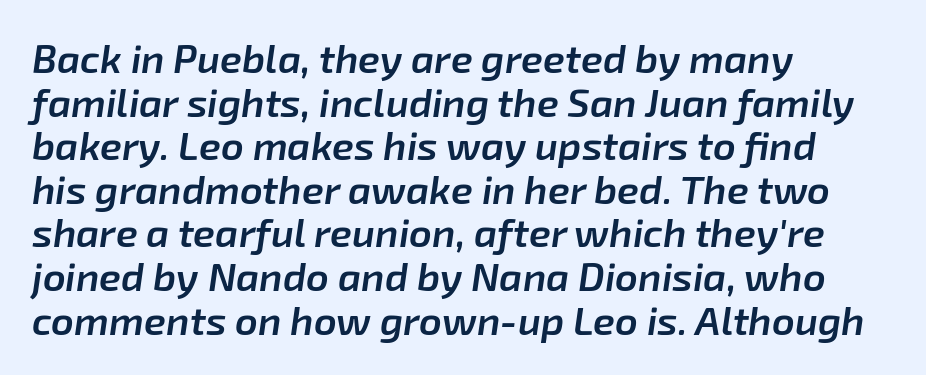
{"italic": "yes", "lean": "right", "slant_degrees": 8, "bold": "semi", "weight": "semibold", "width": "normal", "stroke_contrast": "low", "x_height": "medium", "monospaced": "no", "underline": "no", "align": "left", "line_spacing": "tight", "line_spacing_ratio": 1.09, "letter_spacing": "normal", "letter_spacing_em": 0.0, "glyph_px": 40}
